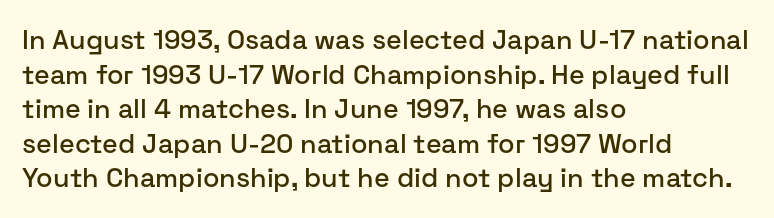
The image shows 27 px text type, upright; set left-aligned, normal line spacing (1.28x), normal letter spacing, not underlined.
